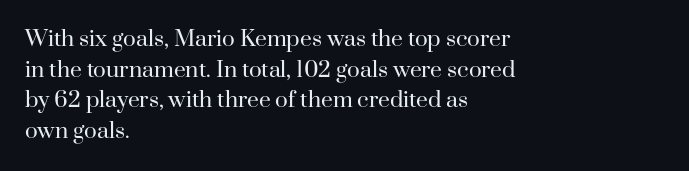
The image shows 21 px text type, upright; set left-aligned, normal line spacing (1.46x), normal letter spacing, not underlined.
